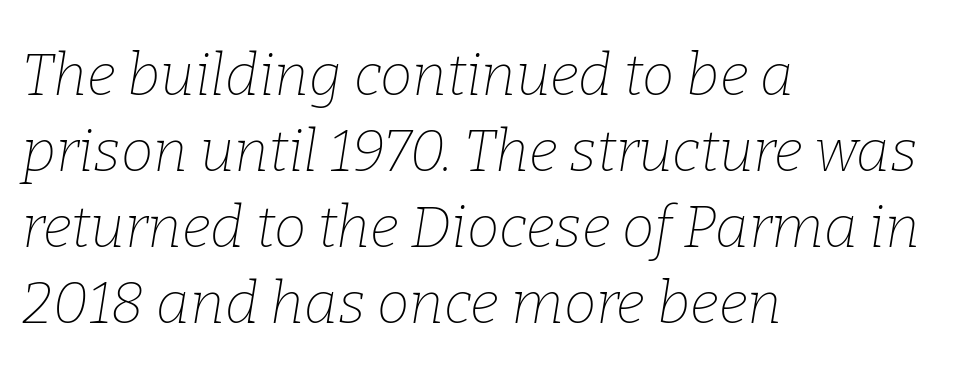
{"serif": "yes", "italic": "yes", "lean": "right", "slant_degrees": 9, "bold": "no", "weight": "thin", "width": "normal", "stroke_contrast": "low", "x_height": "medium", "monospaced": "no", "underline": "no", "align": "left", "line_spacing": "normal", "line_spacing_ratio": 1.31, "letter_spacing": "normal", "letter_spacing_em": 0.0, "glyph_px": 58}
